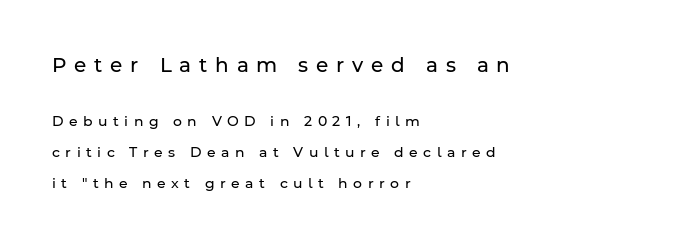
Q: Is the text bold? A: No.
Q: Is the text italic (slanted)? A: No, it is upright.
Q: Is the text underlined? A: No.
Q: How is the paragraph aligned? A: Left-aligned.
Q: Is the spacing between letters normal or unusually wide? A: Unusually wide.
Q: Is the spacing between lines tight, normal or loose? A: Loose.
Q: Which block of text is set in a larger size, the first (top) or the second (bottom)? A: The first (top) one.
